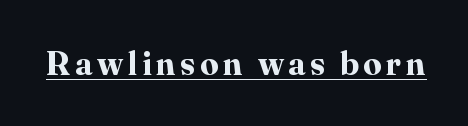
This sample has the flowing, uneven cadence of proportional lettering. Its strokes are broad and dark, the hallmark of bold type. Each letter's strokes conclude with small projecting serifs. The type sits square on the baseline with zero lean. Every word sits above its own underline.
